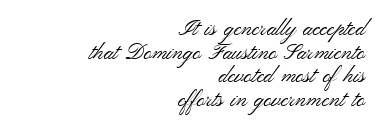
The characters are drawn with everyday or finer stroke widths. Is there much room between lines? No — they nearly touch. All the whitespace from short lines collects on the left. The words here are not underlined.
